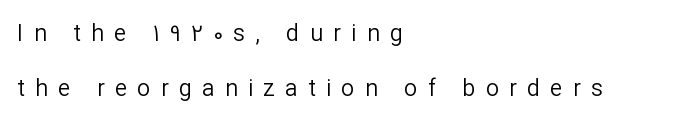
Letter spacing: wide. The letterforms sit at book weight or below. Rule under the text: the space is simply empty. Leftover space on each line is placed entirely after the last word.
